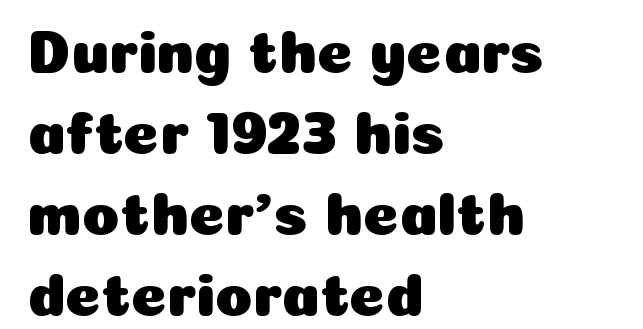
Q: Is the text italic (slanted)? A: No, it is upright.
Q: Is the typeface a serif or a sans-serif typeface? A: Sans-serif.
Q: Is the text underlined? A: No.
Q: How is the paragraph aligned? A: Left-aligned.
Q: Is the spacing between letters normal or unusually wide? A: Normal.
Q: Is the spacing between lines tight, normal or loose? A: Normal.
Q: Width (condensed, normal, or wide)? A: Normal.
Q: Stroke contrast? A: Low.
Q: x-height? A: Medium.
Q: Monospaced? A: No.
